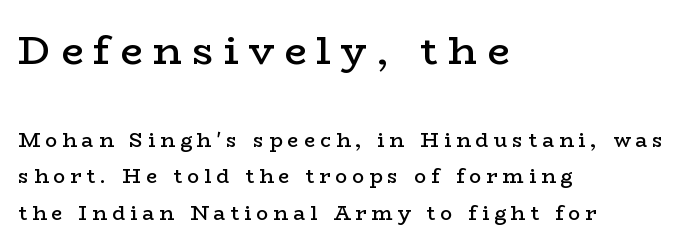
{"serif": "yes", "italic": "no", "bold": "semi", "weight": "semibold", "width": "wide", "stroke_contrast": "low", "x_height": "medium", "monospaced": "no", "underline": "no", "align": "left", "line_spacing_ratio": 1.84, "letter_spacing": "wide", "letter_spacing_em": 0.25, "larger_block": "first", "size_ratio": 2.0, "glyph_px": 40}
